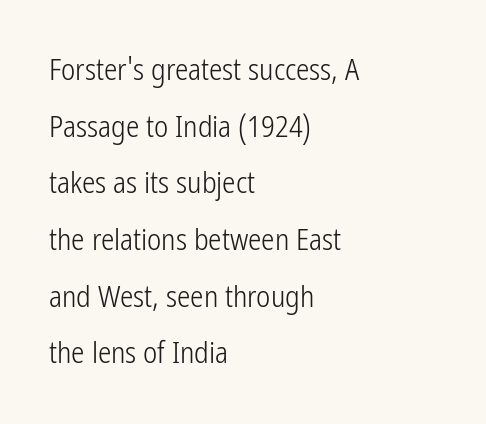
The image shows 30 px light, condensed sans-serif type, upright; set left-aligned, line spacing 1.89x, normal letter spacing, not underlined; low stroke contrast and a medium x-height.
